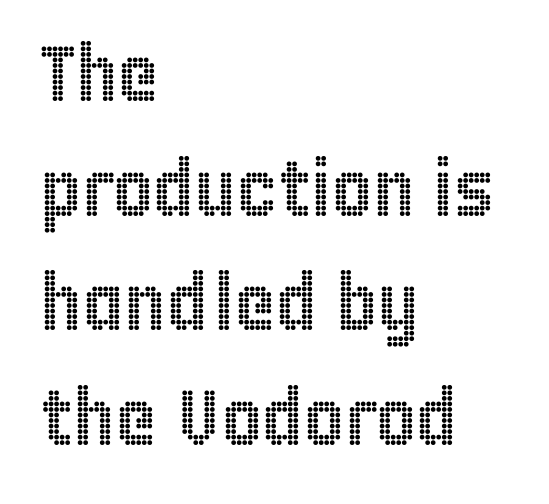
The image shows 79 px condensed type, upright; set left-aligned, normal line spacing (1.45x), normal letter spacing, not underlined; a large x-height.
